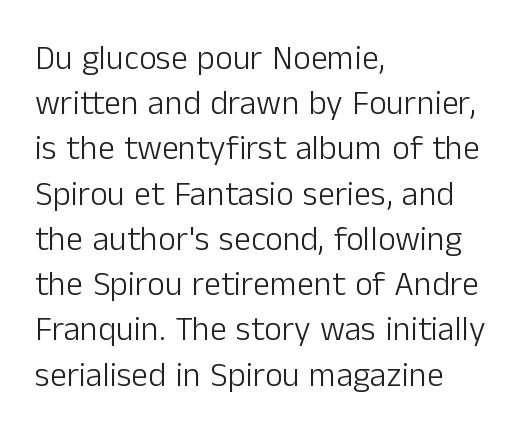
The image shows 34 px light sans-serif type, upright; set left-aligned, normal line spacing (1.33x), normal letter spacing, not underlined; low stroke contrast and a medium x-height.
